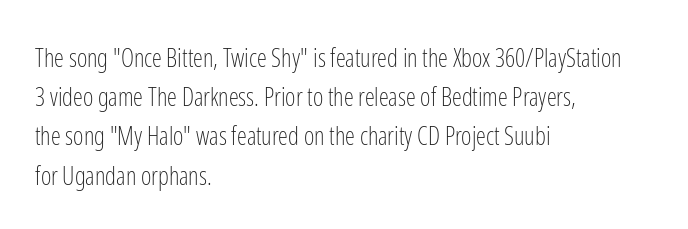
Q: Is the text bold? A: No.
Q: Is the text italic (slanted)? A: No, it is upright.
Q: Is the text underlined? A: No.
Q: How is the paragraph aligned? A: Left-aligned.
Q: Is the spacing between letters normal or unusually wide? A: Normal.
Q: Is the spacing between lines tight, normal or loose? A: Normal.
